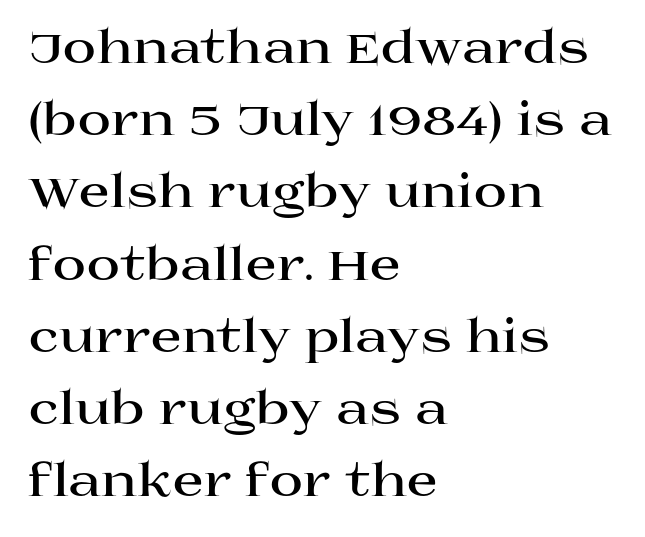
{"serif": "yes", "italic": "no", "bold": "yes", "weight": "bold", "width": "wide", "stroke_contrast": "high", "x_height": "large", "monospaced": "no", "underline": "no", "align": "left", "line_spacing": "normal", "line_spacing_ratio": 1.57, "letter_spacing": "normal", "letter_spacing_em": 0.0, "glyph_px": 46}
